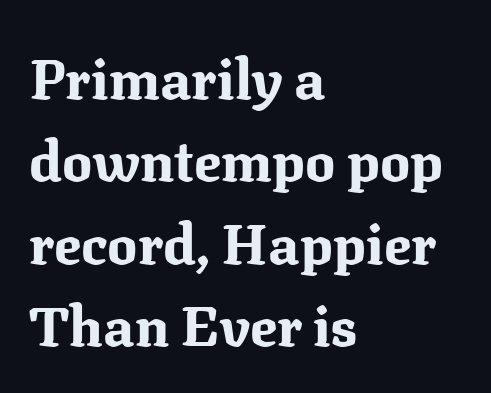
{"serif": "yes", "italic": "no", "bold": "yes", "weight": "bold", "width": "normal", "stroke_contrast": "medium", "x_height": "medium", "monospaced": "no", "underline": "no", "align": "left", "line_spacing": "normal", "line_spacing_ratio": 1.47, "letter_spacing": "normal", "letter_spacing_em": 0.0, "glyph_px": 56}
